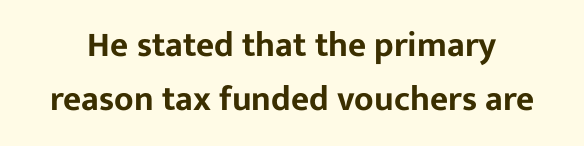
{"serif": "no", "italic": "no", "width": "normal", "stroke_contrast": "low", "x_height": "medium", "monospaced": "no", "underline": "no", "line_spacing": "normal", "line_spacing_ratio": 1.55, "letter_spacing": "normal", "letter_spacing_em": 0.0, "glyph_px": 35}
